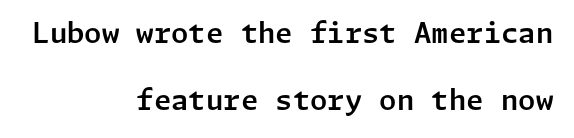
Descenders are the only things crossing below the line. Look at the bottom of the vertical strokes: they stop flat, with no serifs. Each new line begins a long way beneath the previous one. In terms of posture, this sample is upright.
